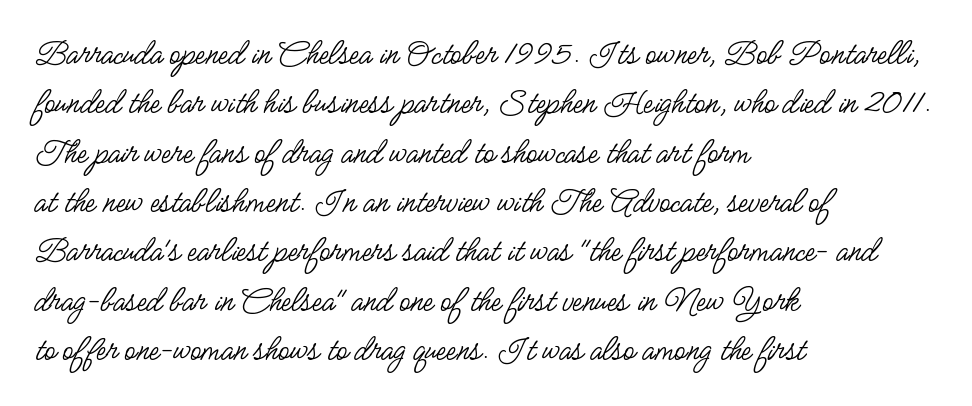
{"serif": "no", "bold": "no", "weight": "regular", "width": "condensed", "stroke_contrast": "low", "x_height": "small", "monospaced": "no", "underline": "no", "align": "left", "line_spacing": "normal", "line_spacing_ratio": 1.37, "letter_spacing": "normal", "letter_spacing_em": 0.0, "glyph_px": 36}
